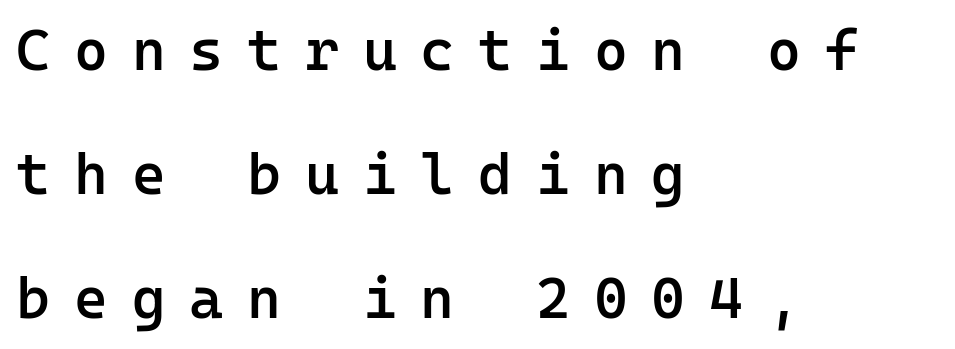
{"serif": "no", "italic": "no", "bold": "semi", "weight": "semibold", "width": "normal", "stroke_contrast": "low", "x_height": "medium", "monospaced": "yes", "underline": "no", "align": "left", "line_spacing": "loose", "line_spacing_ratio": 2.14, "letter_spacing": "wide", "letter_spacing_em": 0.41, "glyph_px": 58}
